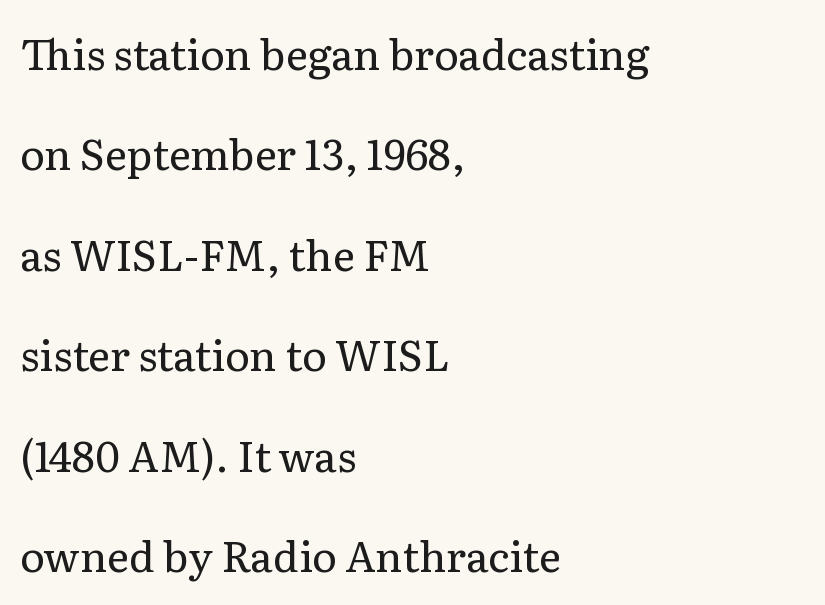
{"serif": "yes", "italic": "no", "bold": "no", "weight": "regular", "width": "normal", "stroke_contrast": "low", "x_height": "medium", "monospaced": "no", "underline": "no", "align": "left", "line_spacing": "loose", "line_spacing_ratio": 2.39, "letter_spacing": "normal", "letter_spacing_em": 0.0, "glyph_px": 42}
